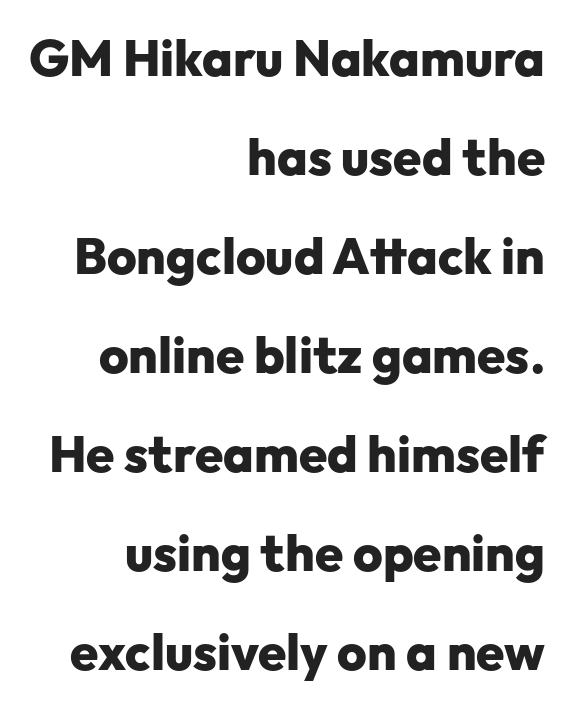
The image shows 51 px heavy sans-serif type, upright; set right-aligned, loose line spacing (1.94x), normal letter spacing, not underlined; low stroke contrast and a medium x-height.
